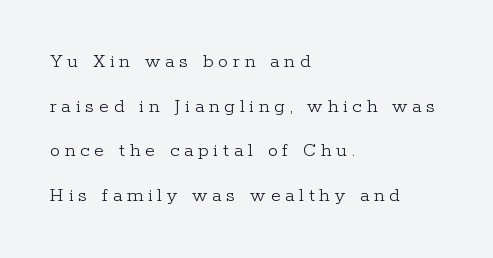
The image shows 20 px text type, upright; set left-aligned, loose line spacing (2.23x), unusually wide letter spacing (+0.24 em), not underlined.
